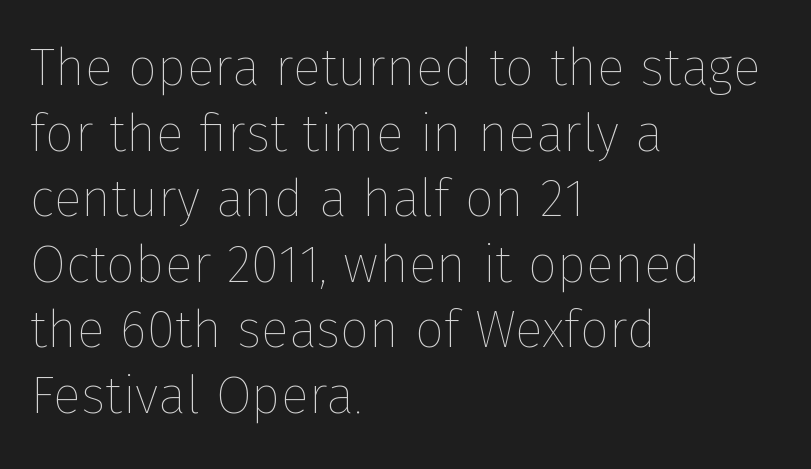
{"italic": "no", "bold": "no", "weight": "thin", "width": "normal", "stroke_contrast": "low", "x_height": "medium", "monospaced": "no", "underline": "no", "align": "left", "line_spacing": "normal", "line_spacing_ratio": 1.26, "letter_spacing": "normal", "letter_spacing_em": 0.0, "glyph_px": 52}
